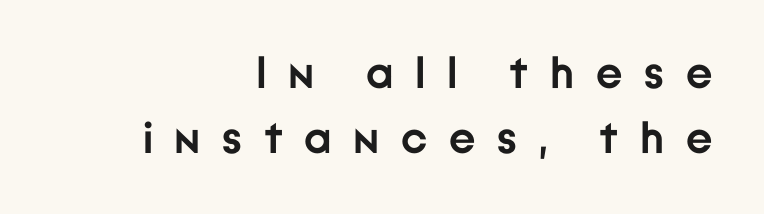
Check where the strokes stop: nothing finishes them off — pure sans. Bold? Absolutely — the strokes are thick and heavy. The rendering uses natural spacing where letterforms have individual widths. Posture: vertical.
